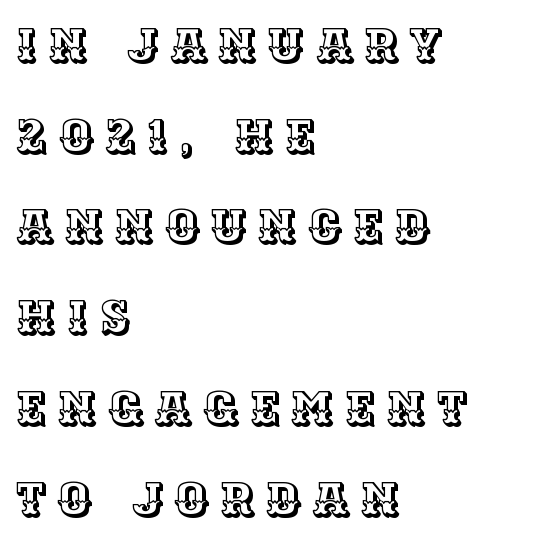
The image shows 47 px text type, upright; set left-aligned, loose line spacing (1.93x), unusually wide letter spacing (+0.23 em), not underlined; a large x-height.
